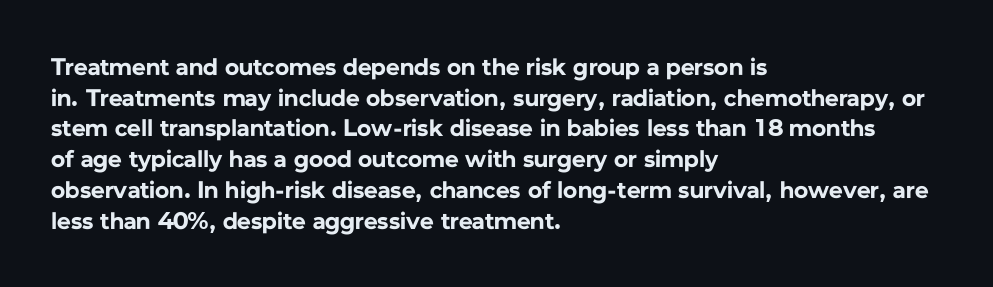
Q: Is the text bold? A: Yes.
Q: Is the text italic (slanted)? A: No, it is upright.
Q: Is the text underlined? A: No.
Q: How is the paragraph aligned? A: Left-aligned.
Q: Is the spacing between letters normal or unusually wide? A: Normal.
Q: Is the spacing between lines tight, normal or loose? A: Normal.
